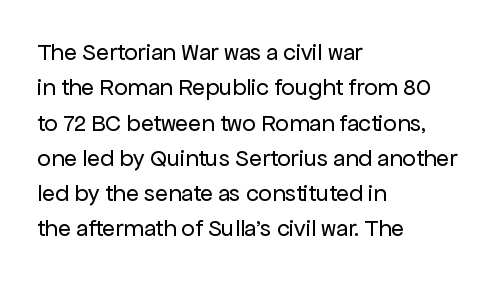
Tracking value appears to be zero — textbook default spacing. Posture: straight, roman, zero tilt. Leftover space on each line is placed entirely after the last word. This is not heavy type; no bold has been used.
